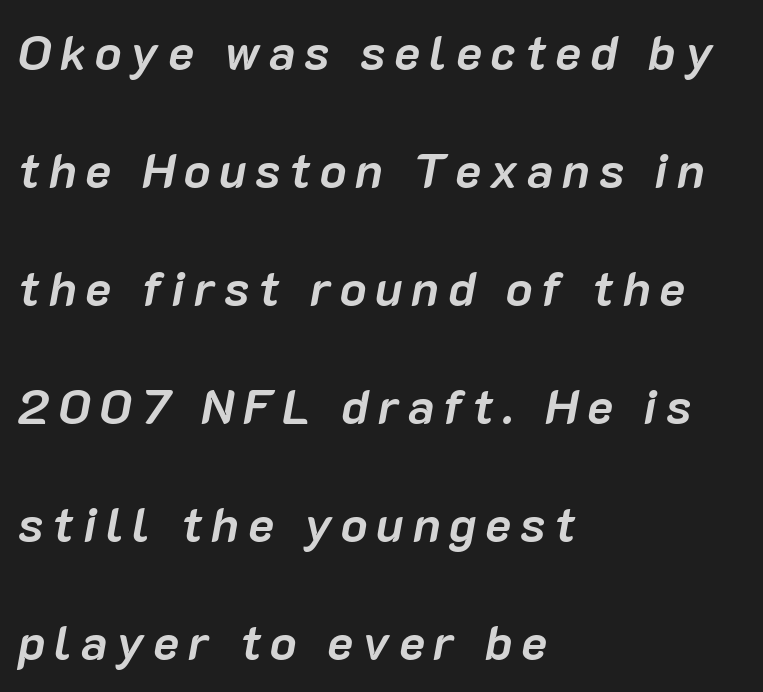
Q: Is the text bold? A: Yes.
Q: Is the text italic (slanted)? A: Yes, it leans right by about 10 degrees.
Q: Is the text underlined? A: No.
Q: How is the paragraph aligned? A: Left-aligned.
Q: Is the spacing between lines tight, normal or loose? A: Loose.
Q: Width (condensed, normal, or wide)? A: Normal.
Q: Stroke contrast? A: Low.
Q: x-height? A: Medium.
Q: Monospaced? A: No.
